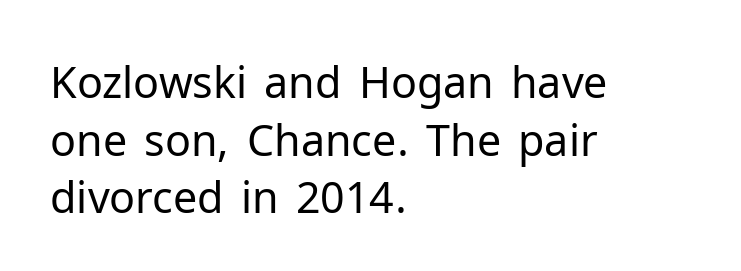
Q: Is the text bold? A: No.
Q: Is the text italic (slanted)? A: No, it is upright.
Q: Is the typeface a serif or a sans-serif typeface? A: Sans-serif.
Q: Is the text underlined? A: No.
Q: How is the paragraph aligned? A: Left-aligned.
Q: Is the spacing between letters normal or unusually wide? A: Normal.
Q: Is the spacing between lines tight, normal or loose? A: Normal.
Q: Width (condensed, normal, or wide)? A: Normal.
Q: Stroke contrast? A: Low.
Q: x-height? A: Medium.
Q: Monospaced? A: No.
